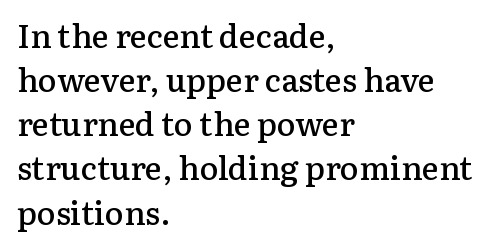
Q: Is the text bold? A: Semi-bold.
Q: Is the text italic (slanted)? A: No, it is upright.
Q: Is the typeface a serif or a sans-serif typeface? A: Serif.
Q: Is the text underlined? A: No.
Q: How is the paragraph aligned? A: Left-aligned.
Q: Is the spacing between letters normal or unusually wide? A: Normal.
Q: Is the spacing between lines tight, normal or loose? A: Normal.
Q: Width (condensed, normal, or wide)? A: Normal.
Q: Stroke contrast? A: Low.
Q: x-height? A: Medium.
Q: Monospaced? A: No.
